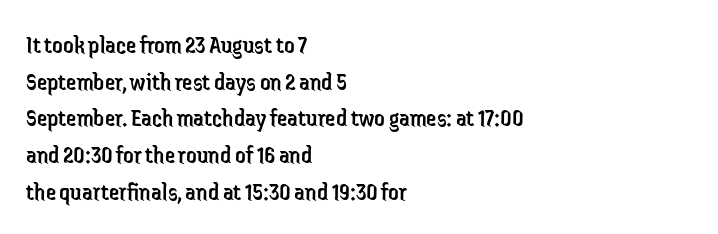
The image shows 26 px text type, upright; set left-aligned, normal line spacing (1.41x), normal letter spacing, not underlined.
